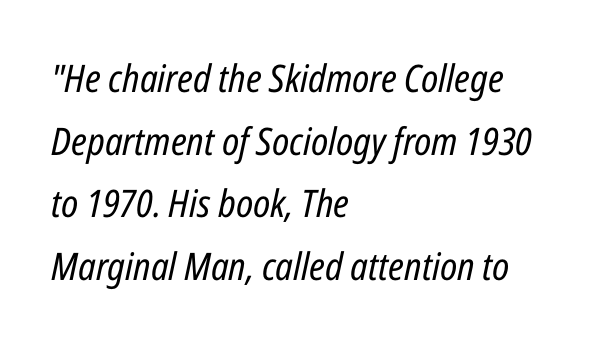
The font's italic variant was chosen for this text. Leading: standard. Inter-character spacing is left at the font's built-in metrics. Character widths vary here, with narrow letters taking less room than wide ones. The lines are quadded left.
